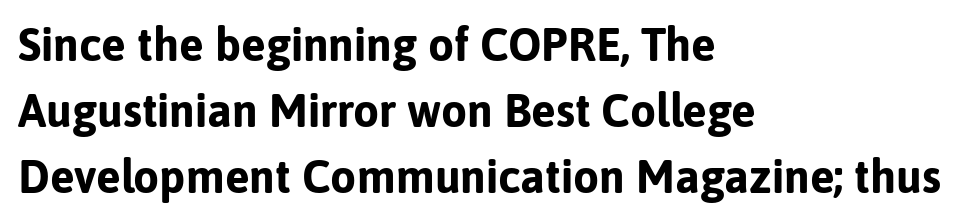
The image shows 46 px bold sans-serif type, upright; set left-aligned, normal line spacing (1.43x), normal letter spacing, not underlined; low stroke contrast and a medium x-height.
